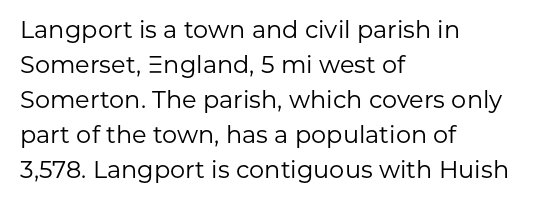
The image shows 24 px text type, upright; set left-aligned, normal line spacing (1.46x), normal letter spacing, not underlined.
